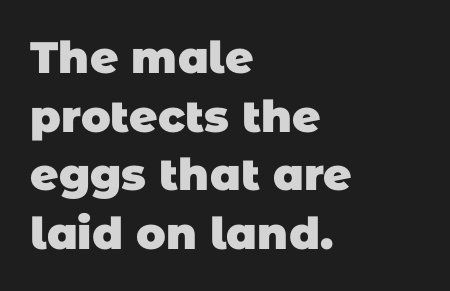
Q: Is the text bold? A: Yes.
Q: Is the typeface a serif or a sans-serif typeface? A: Sans-serif.
Q: Is the text underlined? A: No.
Q: How is the paragraph aligned? A: Left-aligned.
Q: Is the spacing between letters normal or unusually wide? A: Normal.
Q: Is the spacing between lines tight, normal or loose? A: Normal.
Q: Width (condensed, normal, or wide)? A: Normal.
Q: Stroke contrast? A: Low.
Q: x-height? A: Large.
Q: Monospaced? A: No.
